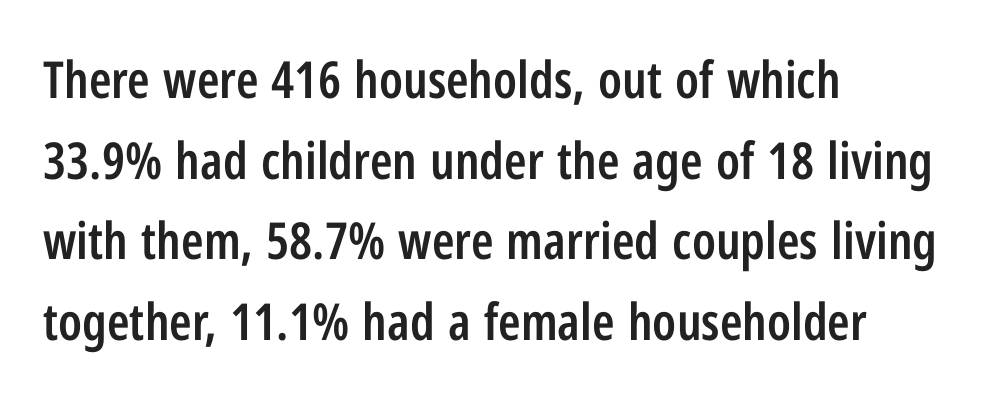
Q: Is the text bold? A: Semi-bold.
Q: Is the text italic (slanted)? A: No, it is upright.
Q: Is the typeface a serif or a sans-serif typeface? A: Sans-serif.
Q: Is the text underlined? A: No.
Q: How is the paragraph aligned? A: Left-aligned.
Q: Is the spacing between letters normal or unusually wide? A: Normal.
Q: Is the spacing between lines tight, normal or loose? A: Normal.
Q: Width (condensed, normal, or wide)? A: Condensed.
Q: Stroke contrast? A: Low.
Q: x-height? A: Medium.
Q: Monospaced? A: No.
